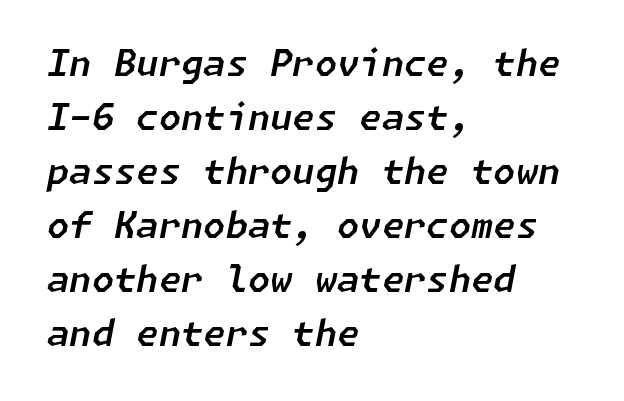
This sample is left-justified, so line endings fall wherever the words run out. What's the leading like? Ordinary, nothing unusual. A typesetter would call this zero additional tracking. Slant detected: the letters are inclined.
